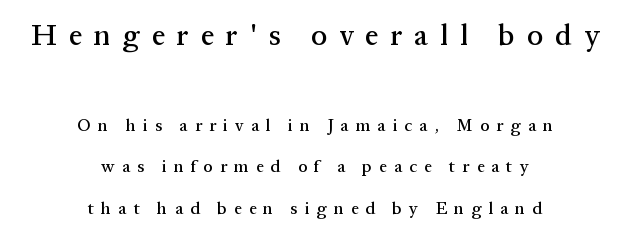
Q: Is the text italic (slanted)? A: No, it is upright.
Q: Is the typeface a serif or a sans-serif typeface? A: Serif.
Q: Is the text underlined? A: No.
Q: How is the paragraph aligned? A: Centered.
Q: Is the spacing between letters normal or unusually wide? A: Unusually wide.
Q: Is the spacing between lines tight, normal or loose? A: Loose.
Q: Which block of text is set in a larger size, the first (top) or the second (bottom)? A: The first (top) one.
Q: Width (condensed, normal, or wide)? A: Normal.
Q: Stroke contrast? A: Medium.
Q: x-height? A: Medium.
Q: Monospaced? A: No.
